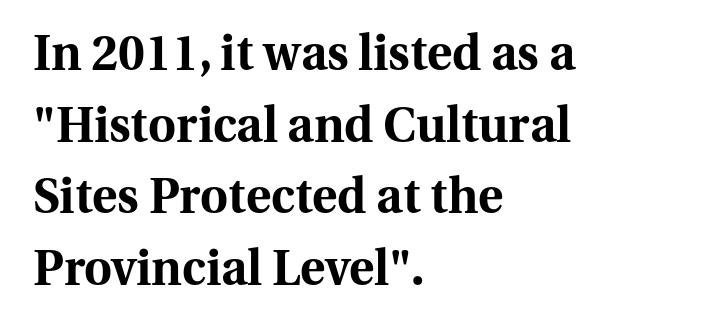
Q: Is the text bold? A: Yes.
Q: Is the text italic (slanted)? A: No, it is upright.
Q: Is the typeface a serif or a sans-serif typeface? A: Serif.
Q: Is the text underlined? A: No.
Q: How is the paragraph aligned? A: Left-aligned.
Q: Is the spacing between letters normal or unusually wide? A: Normal.
Q: Is the spacing between lines tight, normal or loose? A: Normal.
Q: Width (condensed, normal, or wide)? A: Normal.
Q: Stroke contrast? A: Medium.
Q: x-height? A: Medium.
Q: Monospaced? A: No.
